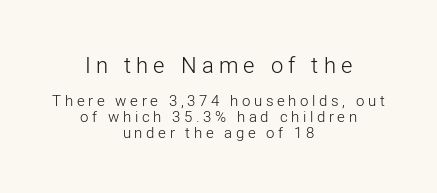
Q: Is the text bold? A: No.
Q: Is the text italic (slanted)? A: No, it is upright.
Q: Is the text underlined? A: No.
Q: How is the paragraph aligned? A: Centered.
Q: Is the spacing between letters normal or unusually wide? A: Unusually wide.
Q: Is the spacing between lines tight, normal or loose? A: Tight.
Q: Which block of text is set in a larger size, the first (top) or the second (bottom)? A: The first (top) one.
